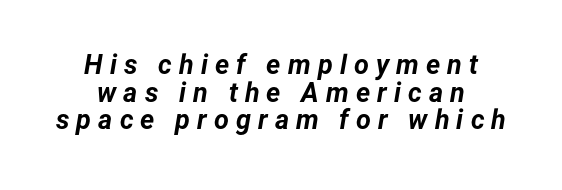
Q: Is the text bold? A: Yes.
Q: Is the text italic (slanted)? A: Yes, it leans right by about 12 degrees.
Q: Is the text underlined? A: No.
Q: Is the spacing between letters normal or unusually wide? A: Unusually wide.
Q: Is the spacing between lines tight, normal or loose? A: Tight.
